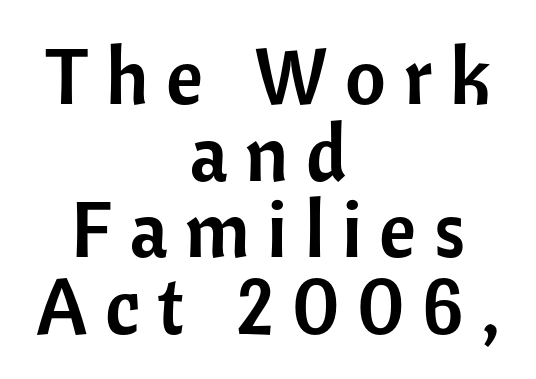
Characters remain perfectly vertical along every line. The whitespace from short lines is split evenly between both sides. Just letters on the line, the space beneath them empty. Tracking here is generous; glyphs stand well apart from one another. The line-height multiplier appears low, near solid setting.
